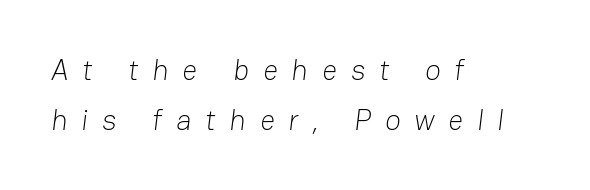
{"serif": "no", "bold": "no", "weight": "light", "width": "normal", "stroke_contrast": "low", "x_height": "medium", "monospaced": "no", "underline": "no", "align": "left", "line_spacing_ratio": 1.72, "letter_spacing": "wide", "letter_spacing_em": 0.48, "glyph_px": 29}
